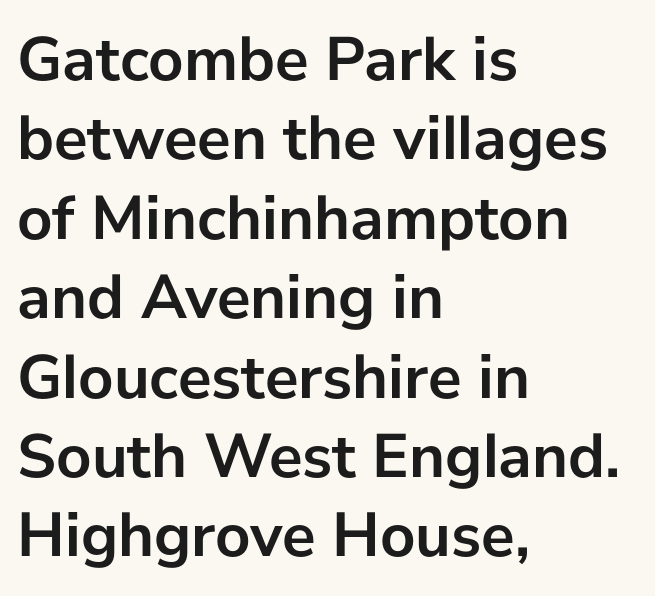
Q: Is the text bold? A: Yes.
Q: Is the text italic (slanted)? A: No, it is upright.
Q: Is the typeface a serif or a sans-serif typeface? A: Sans-serif.
Q: Is the text underlined? A: No.
Q: How is the paragraph aligned? A: Left-aligned.
Q: Is the spacing between letters normal or unusually wide? A: Normal.
Q: Is the spacing between lines tight, normal or loose? A: Normal.
Q: Width (condensed, normal, or wide)? A: Normal.
Q: Stroke contrast? A: Low.
Q: x-height? A: Medium.
Q: Monospaced? A: No.
